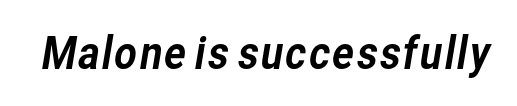
The image shows 44 px sans-serif type; set normal letter spacing, not underlined; low stroke contrast and a medium x-height.
